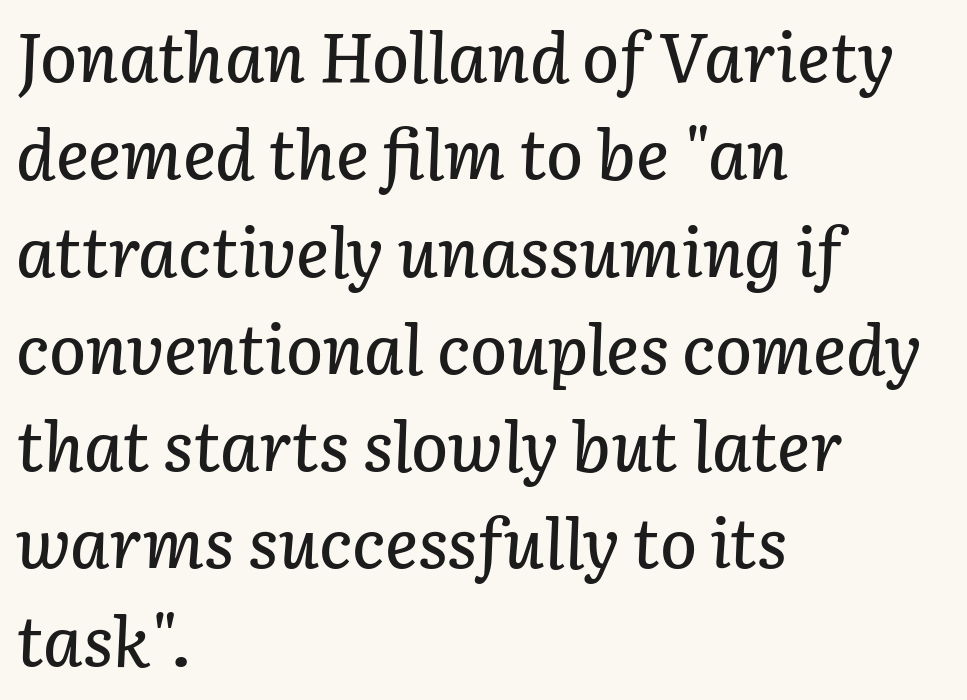
Q: Is the text italic (slanted)? A: Yes, it leans right by about 3 degrees.
Q: Is the text underlined? A: No.
Q: How is the paragraph aligned? A: Left-aligned.
Q: Is the spacing between letters normal or unusually wide? A: Normal.
Q: Is the spacing between lines tight, normal or loose? A: Normal.
Q: Width (condensed, normal, or wide)? A: Normal.
Q: Stroke contrast? A: Low.
Q: x-height? A: Medium.
Q: Monospaced? A: No.
